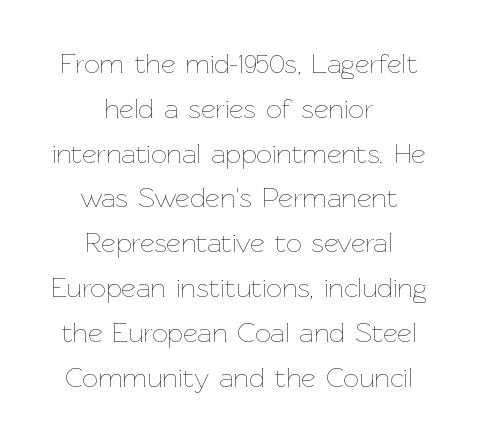
The image shows 28 px thin type, upright; set centered, normal line spacing (1.6x), normal letter spacing, not underlined; low stroke contrast and a medium x-height.
